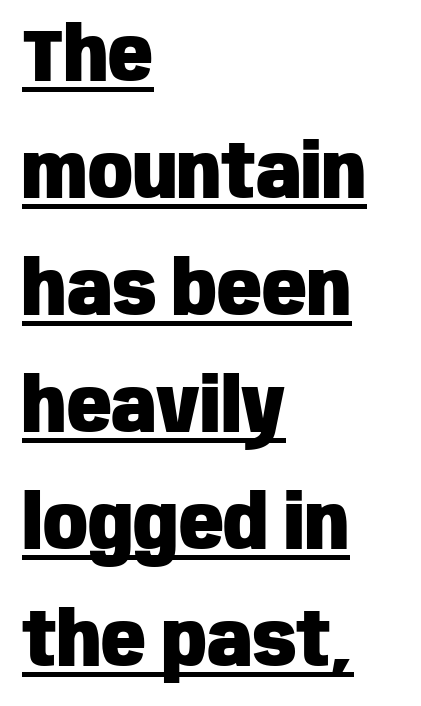
The image shows 74 px heavy, condensed sans-serif type, upright; set left-aligned, normal line spacing (1.58x), normal letter spacing, underlined; low stroke contrast and a large x-height.
